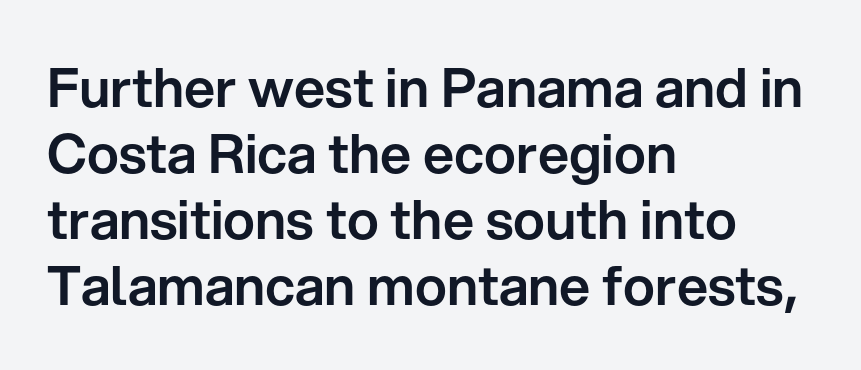
{"serif": "no", "italic": "no", "width": "normal", "stroke_contrast": "low", "x_height": "medium", "monospaced": "no", "underline": "no", "align": "left", "line_spacing_ratio": 1.22, "letter_spacing": "normal", "letter_spacing_em": 0.0, "glyph_px": 54}
